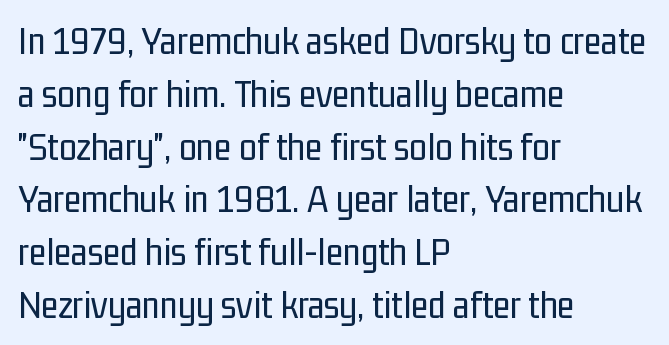
{"serif": "no", "italic": "no", "bold": "no", "weight": "regular", "width": "condensed", "stroke_contrast": "low", "x_height": "medium", "monospaced": "no", "underline": "no", "align": "left", "line_spacing": "normal", "line_spacing_ratio": 1.32, "letter_spacing": "normal", "letter_spacing_em": 0.0, "glyph_px": 40}
